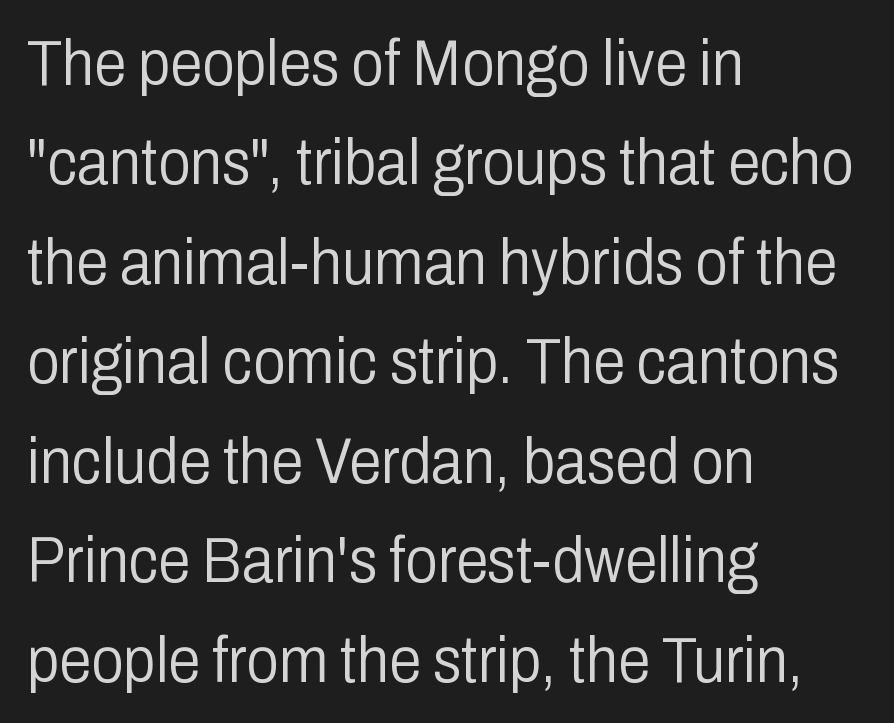
{"serif": "no", "italic": "no", "bold": "no", "weight": "light", "width": "condensed", "stroke_contrast": "low", "x_height": "medium", "monospaced": "no", "underline": "no", "align": "left", "line_spacing": "normal", "line_spacing_ratio": 1.53, "letter_spacing": "normal", "letter_spacing_em": 0.0, "glyph_px": 65}
